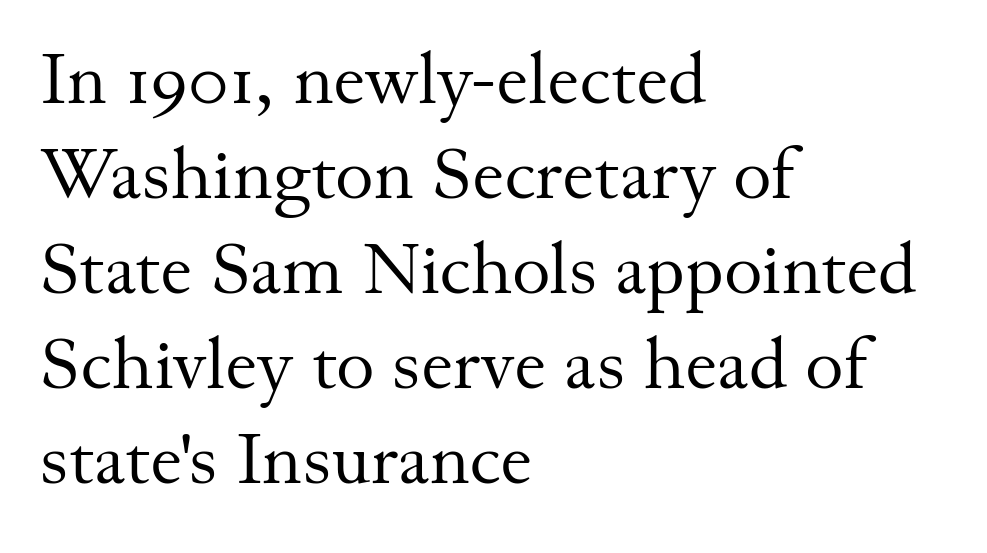
{"serif": "yes", "italic": "no", "bold": "no", "weight": "regular", "width": "normal", "stroke_contrast": "medium", "x_height": "small", "monospaced": "no", "underline": "no", "align": "left", "line_spacing": "normal", "line_spacing_ratio": 1.3, "letter_spacing": "normal", "letter_spacing_em": 0.0, "glyph_px": 73}
